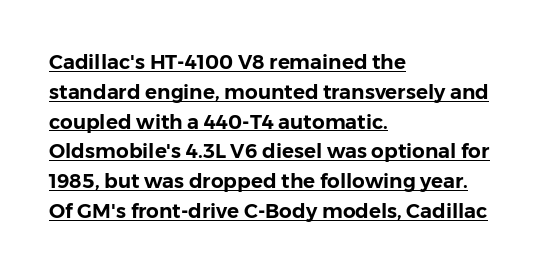
{"italic": "no", "underline": "yes", "align": "left", "line_spacing": "normal", "line_spacing_ratio": 1.49, "letter_spacing": "normal", "letter_spacing_em": 0.0, "glyph_px": 20}
